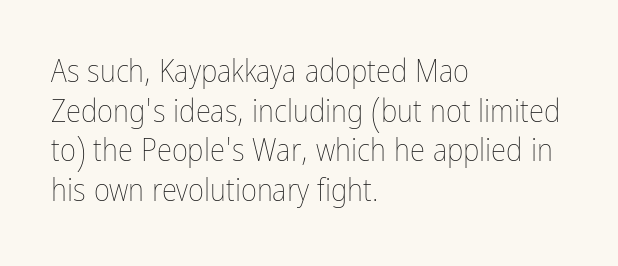
Q: Is the text bold? A: No.
Q: Is the text italic (slanted)? A: No, it is upright.
Q: Is the text underlined? A: No.
Q: How is the paragraph aligned? A: Left-aligned.
Q: Is the spacing between letters normal or unusually wide? A: Normal.
Q: Is the spacing between lines tight, normal or loose? A: Normal.
Q: Width (condensed, normal, or wide)? A: Condensed.
Q: Stroke contrast? A: Low.
Q: x-height? A: Medium.
Q: Monospaced? A: No.
